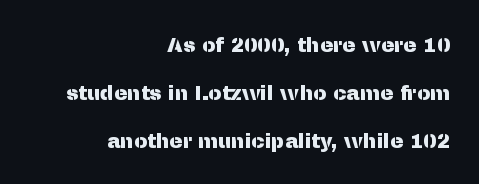
{"italic": "no", "underline": "no", "align": "right", "line_spacing": "loose", "line_spacing_ratio": 2.4, "letter_spacing": "normal", "letter_spacing_em": 0.0, "glyph_px": 20}
